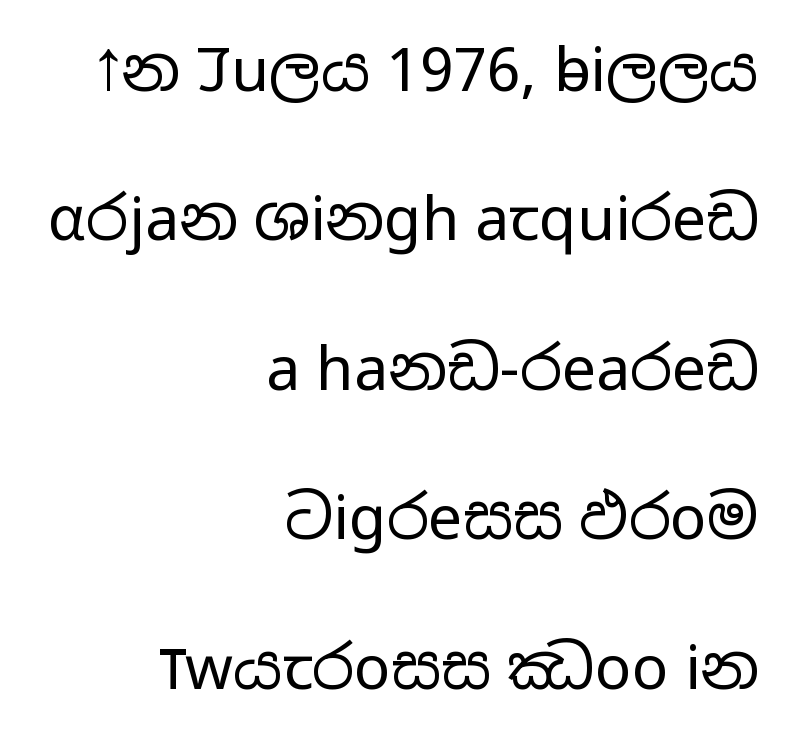
Q: Is the text bold? A: No.
Q: Is the text italic (slanted)? A: No, it is upright.
Q: Is the typeface a serif or a sans-serif typeface? A: Sans-serif.
Q: Is the text underlined? A: No.
Q: How is the paragraph aligned? A: Right-aligned.
Q: Is the spacing between letters normal or unusually wide? A: Normal.
Q: Is the spacing between lines tight, normal or loose? A: Loose.
Q: Width (condensed, normal, or wide)? A: Wide.
Q: Stroke contrast? A: Low.
Q: x-height? A: Medium.
Q: Monospaced? A: No.
